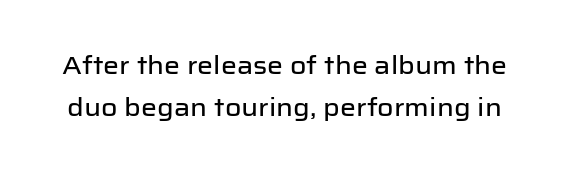
{"italic": "no", "underline": "no", "line_spacing": "normal", "line_spacing_ratio": 1.69, "letter_spacing": "normal", "letter_spacing_em": 0.0, "glyph_px": 25}
